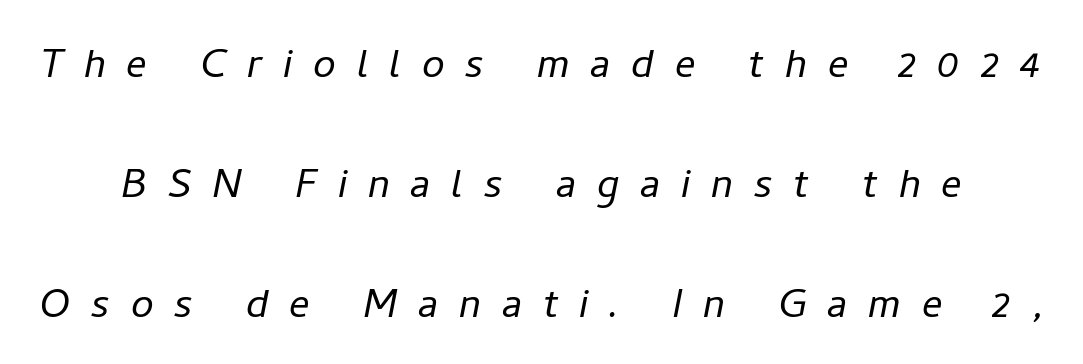
Is the type heavy? It reads as light-to-regular instead. The axis of the letterforms is tilted away from vertical. Glance below the letters and you will spot only blank space. These lines stand farther apart than default settings would place them.
